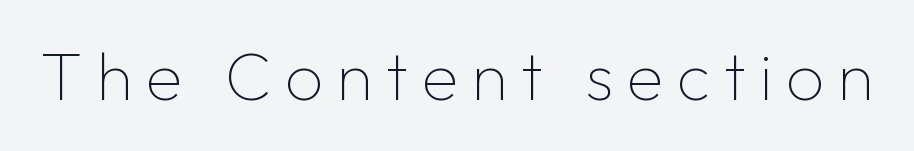
{"serif": "no", "italic": "no", "bold": "no", "weight": "thin", "width": "normal", "stroke_contrast": "low", "x_height": "medium", "monospaced": "no", "underline": "no", "letter_spacing": "wide", "letter_spacing_em": 0.2, "glyph_px": 67}
